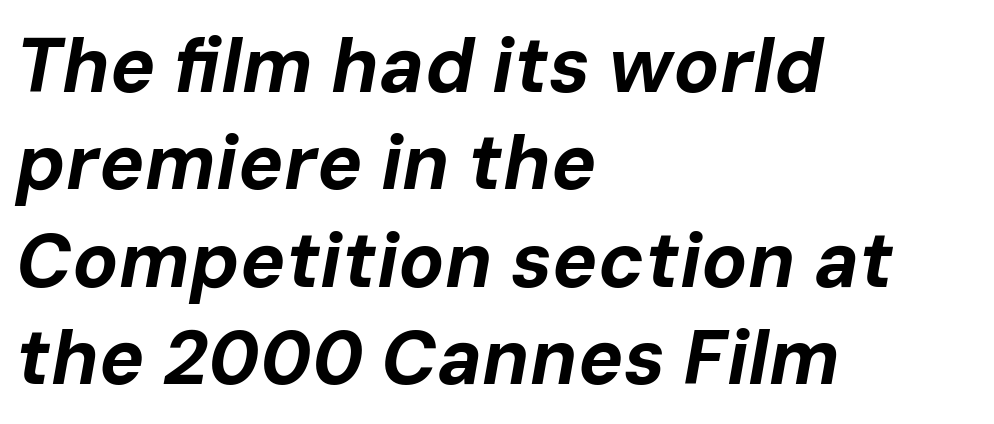
The image shows 76 px bold type, italic (leaning right); set left-aligned, normal line spacing (1.28x), normal letter spacing, not underlined; low stroke contrast and a medium x-height.
